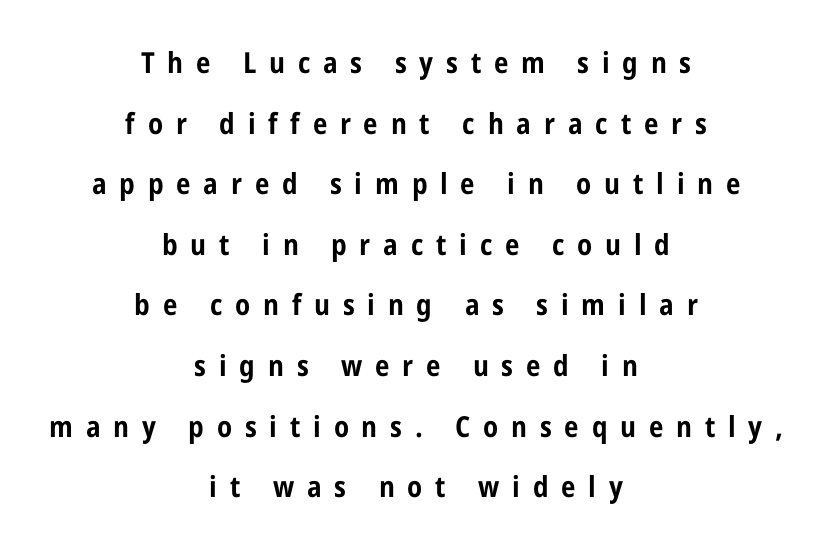
{"serif": "no", "italic": "no", "bold": "yes", "weight": "bold", "width": "condensed", "stroke_contrast": "low", "x_height": "medium", "monospaced": "no", "underline": "no", "align": "center", "line_spacing": "loose", "line_spacing_ratio": 2.09, "letter_spacing": "wide", "letter_spacing_em": 0.44, "glyph_px": 29}
